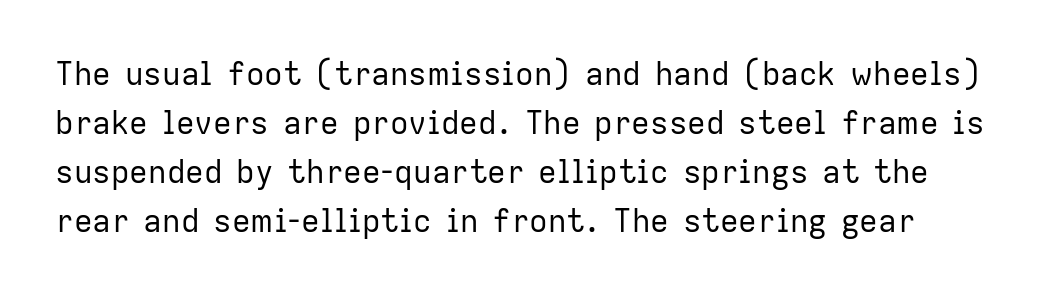
Q: Is the text bold? A: No.
Q: Is the text italic (slanted)? A: No, it is upright.
Q: Is the typeface a serif or a sans-serif typeface? A: Sans-serif.
Q: Is the text underlined? A: No.
Q: Is the spacing between letters normal or unusually wide? A: Normal.
Q: Is the spacing between lines tight, normal or loose? A: Normal.
Q: Width (condensed, normal, or wide)? A: Normal.
Q: Stroke contrast? A: Low.
Q: x-height? A: Medium.
Q: Monospaced? A: No.
